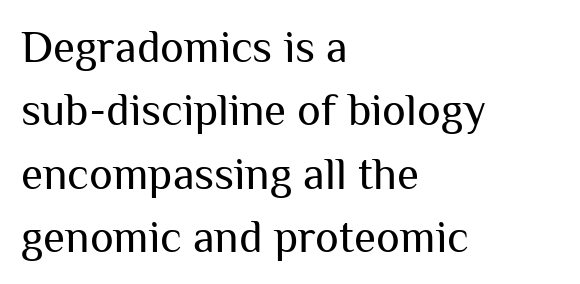
The lettering holds an erect, upright posture throughout. The passage shown is not bold in any degree. Letters rest on an invisible, unmarked baseline. A classic flush-left, rag-right setting is used for this passage. No extra tracking has been applied to these lines.
